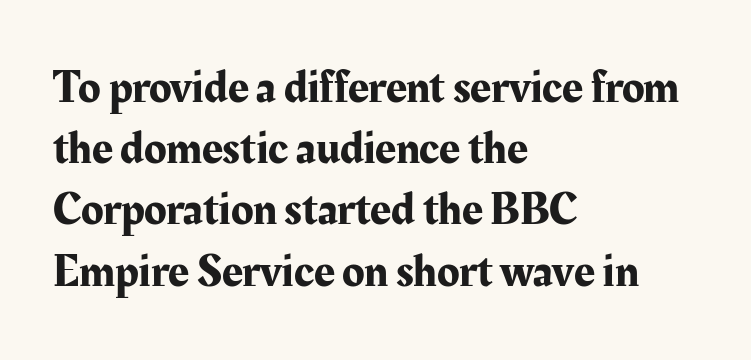
{"serif": "yes", "italic": "no", "width": "normal", "stroke_contrast": "medium", "x_height": "medium", "monospaced": "no", "underline": "no", "align": "left", "line_spacing": "normal", "line_spacing_ratio": 1.33, "letter_spacing": "normal", "letter_spacing_em": 0.0, "glyph_px": 46}
